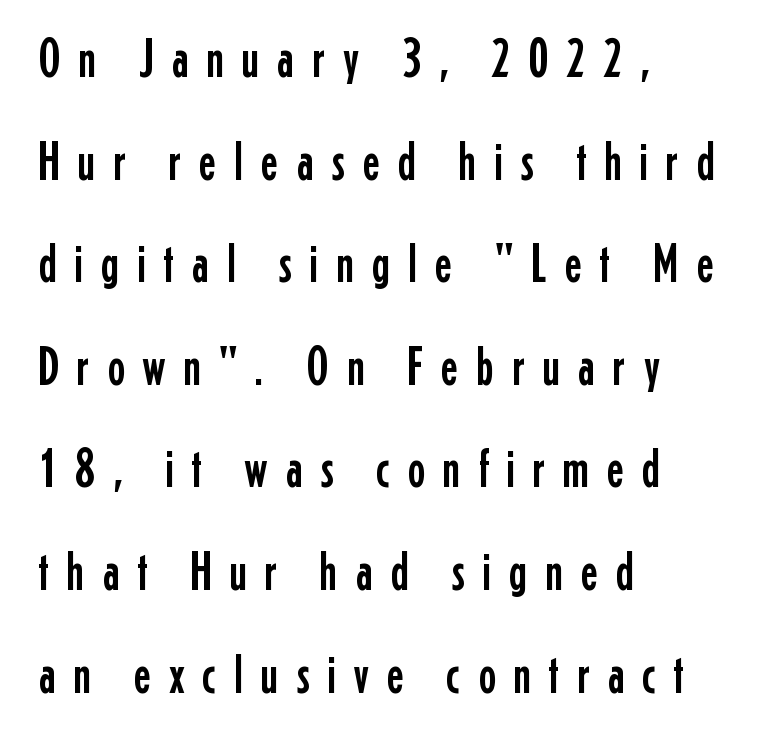
Looks like regular typesetting: each glyph gets only the width it needs. No italicization has been applied; the sample stays upright. Observe the wide spacing: letters keep a clear distance from each other. The gap between lines stays unmarked. Summary of vertical rhythm: relaxed, with wide interline spacing. This rendering employs a face without finishing strokes, i.e., a sans-serif.
